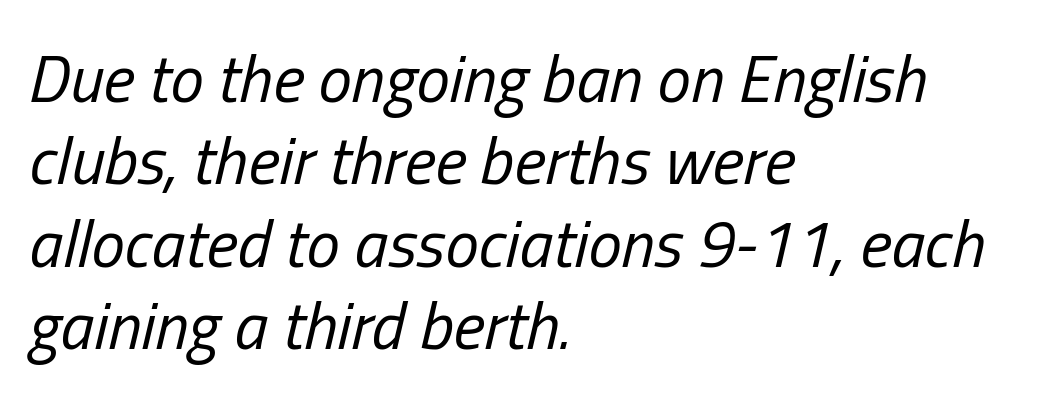
The setting favours the left margin, as ordinary paragraphs usually do. Words appear dense and cohesive because spacing is normal. This rendering features lettering with no underline. The letters advance in unequal steps, a hallmark of proportional type. Heft: none added — not bold.
